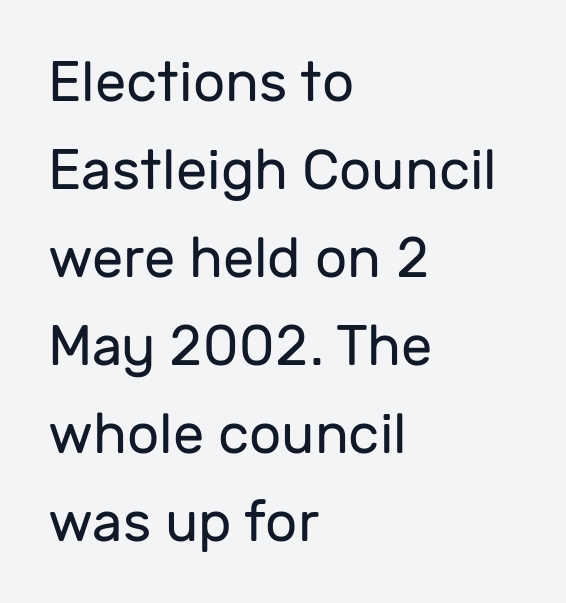
{"serif": "no", "italic": "no", "bold": "no", "weight": "regular", "width": "normal", "stroke_contrast": "low", "x_height": "medium", "monospaced": "no", "underline": "no", "align": "left", "line_spacing": "normal", "line_spacing_ratio": 1.57, "letter_spacing": "normal", "letter_spacing_em": 0.0, "glyph_px": 56}
